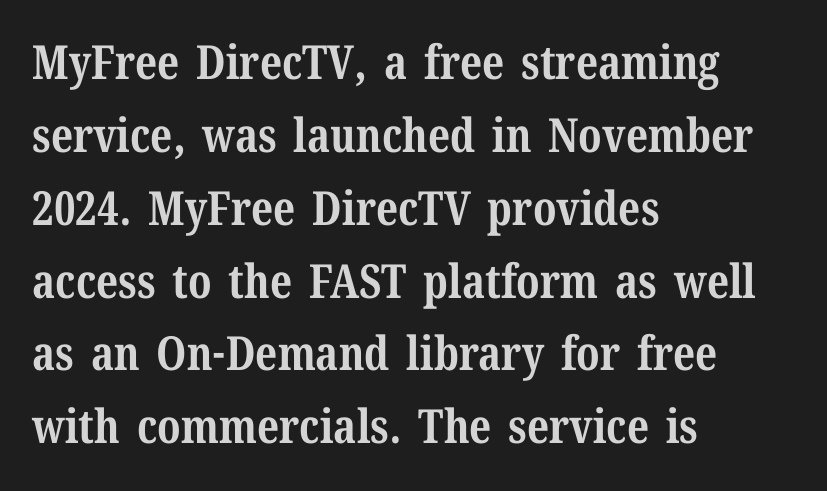
Here the designer chose a conventional face with non-uniform glyph widths. The line-height multiplier appears to be the usual default. Does extra space separate the letters? No, they use regular spacing. A bare baseline throughout the passage. This sample is left-justified, so line endings fall wherever the words run out. Little horizontal feet cap the strokes, marking this as serif type.
